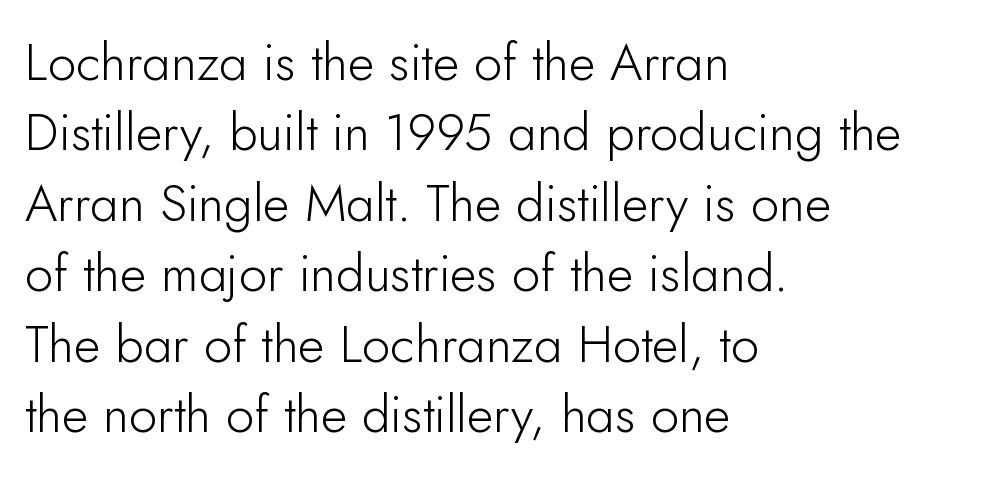
The string is rendered with underlining switched off. No italicization has been applied; the sample stays upright. These lines keep a tight, regular rhythm from letter to letter. Here the designer chose a conventional face with non-uniform glyph widths. Honestly, the row spacing looks completely unremarkable.
